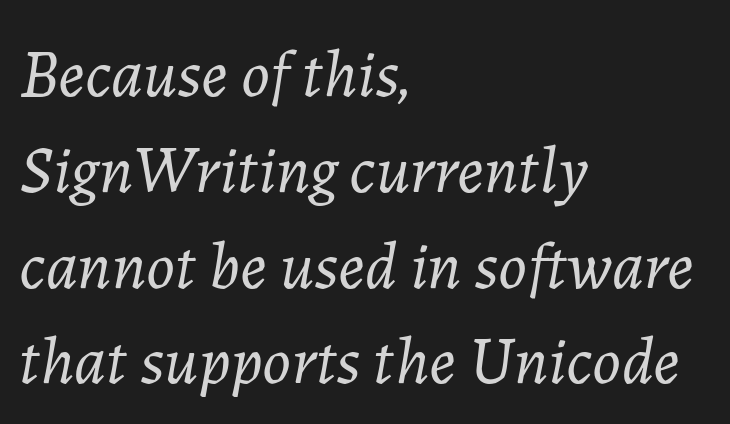
The image shows 67 px light type, italic (leaning right); set left-aligned, normal line spacing (1.43x), normal letter spacing, not underlined; low stroke contrast and a medium x-height.
